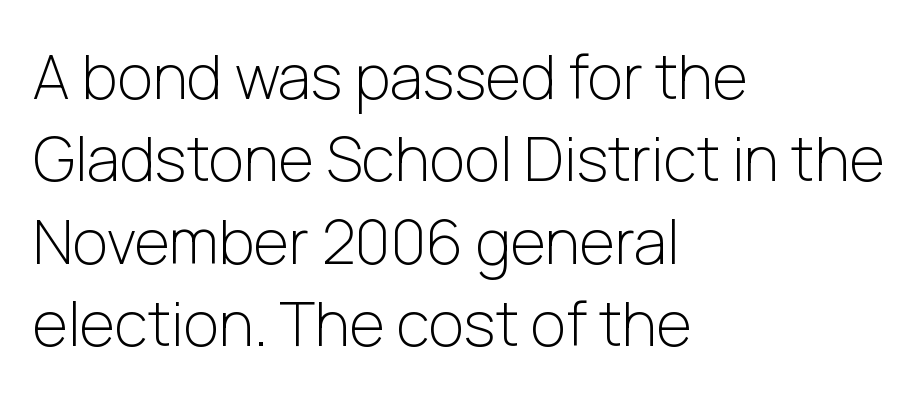
A roman cut, with each character standing at attention. Unmarked baselines from the first word to the last. Short note: letters normally spaced. Summary of vertical rhythm: regular, with standard interline spacing.
